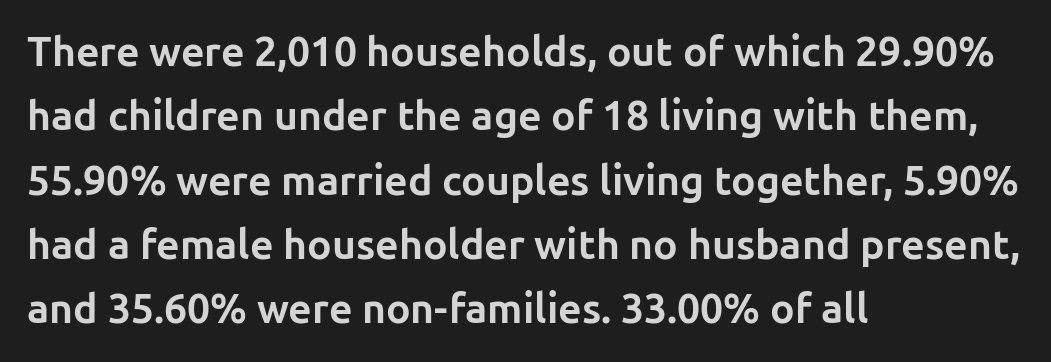
Q: Is the text bold? A: Yes.
Q: Is the text italic (slanted)? A: No, it is upright.
Q: Is the typeface a serif or a sans-serif typeface? A: Sans-serif.
Q: Is the text underlined? A: No.
Q: How is the paragraph aligned? A: Left-aligned.
Q: Is the spacing between letters normal or unusually wide? A: Normal.
Q: Is the spacing between lines tight, normal or loose? A: Normal.
Q: Width (condensed, normal, or wide)? A: Normal.
Q: Stroke contrast? A: Low.
Q: x-height? A: Medium.
Q: Monospaced? A: No.
